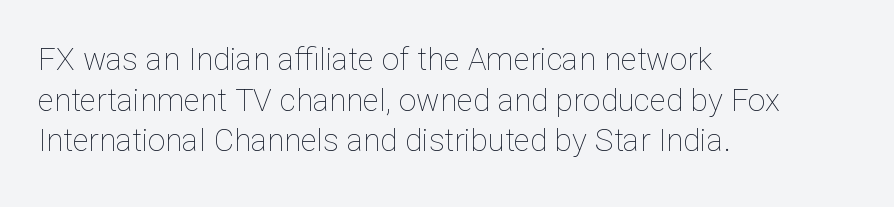
Q: Is the text bold? A: No.
Q: Is the text italic (slanted)? A: No, it is upright.
Q: Is the text underlined? A: No.
Q: How is the paragraph aligned? A: Left-aligned.
Q: Is the spacing between letters normal or unusually wide? A: Normal.
Q: Is the spacing between lines tight, normal or loose? A: Normal.
Q: Width (condensed, normal, or wide)? A: Normal.
Q: Stroke contrast? A: Low.
Q: x-height? A: Medium.
Q: Monospaced? A: No.
